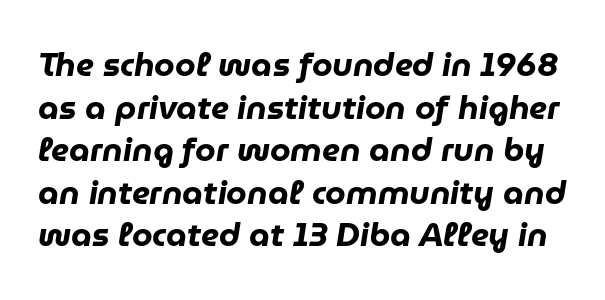
Q: Is the text bold? A: Yes.
Q: Is the text italic (slanted)? A: Yes, it leans right by about 9 degrees.
Q: Is the text underlined? A: No.
Q: Is the spacing between letters normal or unusually wide? A: Normal.
Q: Is the spacing between lines tight, normal or loose? A: Normal.
Q: Width (condensed, normal, or wide)? A: Normal.
Q: Stroke contrast? A: Low.
Q: x-height? A: Medium.
Q: Monospaced? A: No.
